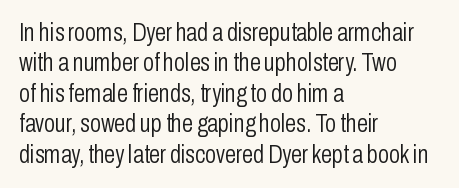
Nope, not italic — everything's standing straight. Only glyphs here, with clear space below each row. Leftover space on each line is placed entirely after the last word. The gaps between neighbouring characters are ordinary and unremarkable. A light-to-regular cut is what we see here.
